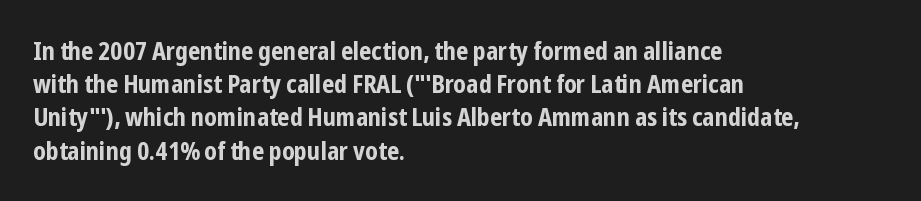
Q: Is the text bold? A: Yes.
Q: Is the text italic (slanted)? A: No, it is upright.
Q: Is the text underlined? A: No.
Q: How is the paragraph aligned? A: Left-aligned.
Q: Is the spacing between letters normal or unusually wide? A: Normal.
Q: Is the spacing between lines tight, normal or loose? A: Normal.
